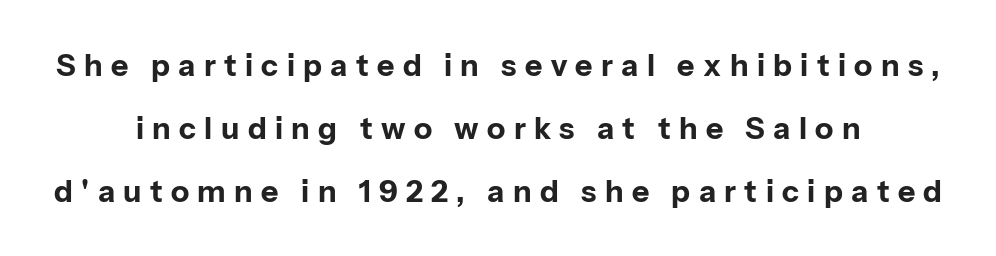
Q: Is the text bold? A: Yes.
Q: Is the text italic (slanted)? A: No, it is upright.
Q: Is the typeface a serif or a sans-serif typeface? A: Sans-serif.
Q: Is the text underlined? A: No.
Q: How is the paragraph aligned? A: Centered.
Q: Is the spacing between letters normal or unusually wide? A: Unusually wide.
Q: Is the spacing between lines tight, normal or loose? A: Loose.
Q: Width (condensed, normal, or wide)? A: Normal.
Q: Stroke contrast? A: Low.
Q: x-height? A: Medium.
Q: Monospaced? A: No.
